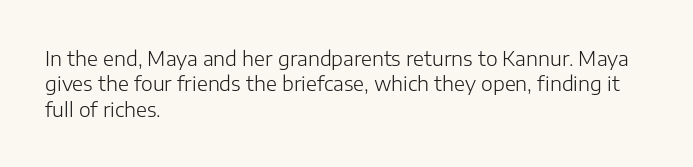
{"italic": "no", "bold": "no", "underline": "no", "align": "left", "line_spacing": "normal", "line_spacing_ratio": 1.27, "letter_spacing": "normal", "letter_spacing_em": 0.0, "glyph_px": 20}
